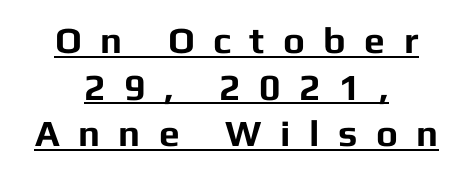
{"serif": "no", "italic": "no", "bold": "yes", "weight": "bold", "width": "normal", "stroke_contrast": "low", "x_height": "medium", "monospaced": "no", "underline": "yes", "align": "center", "line_spacing": "normal", "line_spacing_ratio": 1.26, "letter_spacing": "wide", "letter_spacing_em": 0.5, "glyph_px": 37}
